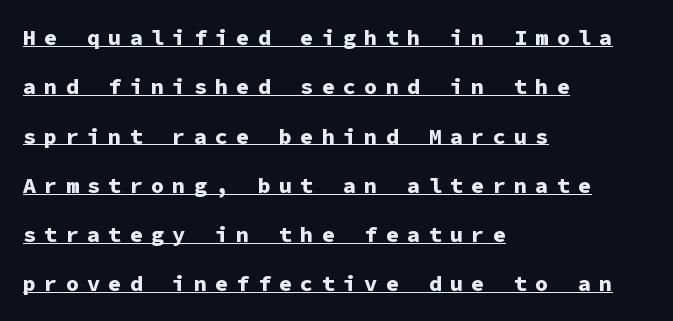
What weight is shown? A full bold with thick strokes. Words appear elongated and porous because spacing is wide. Has an underline been added? It has. Typeset ragged right — the left edge is the straight one. A roman cut, with each character standing at attention.
